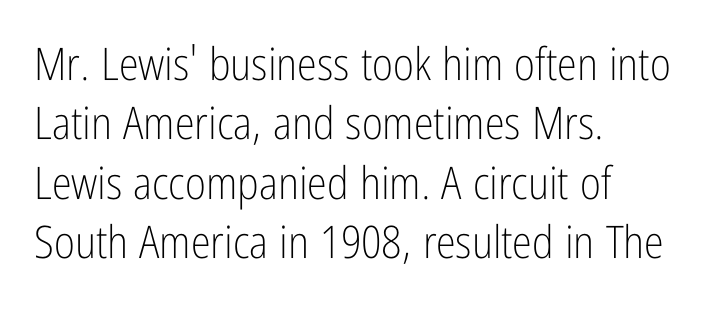
No extra tracking has been applied to these lines. The letters advance in unequal steps, a hallmark of proportional type. Counters stay open thanks to moderate or lighter strokes. When letters stand straight like this, we call the style roman or upright.
